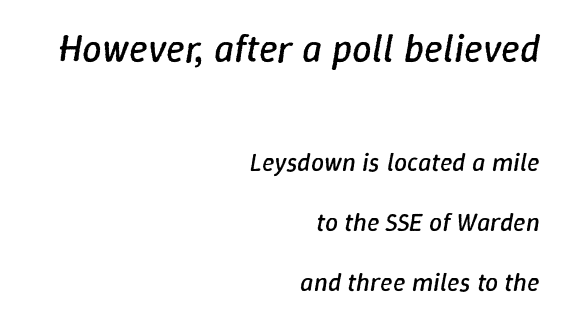
Casual observation: everything's shoved over to the right. Is there much room between lines? Yes — plenty of vertical air separates them. The zone under the glyphs is completely vacant. Is this a heavy cut? Hardly; it is regular or lighter.
